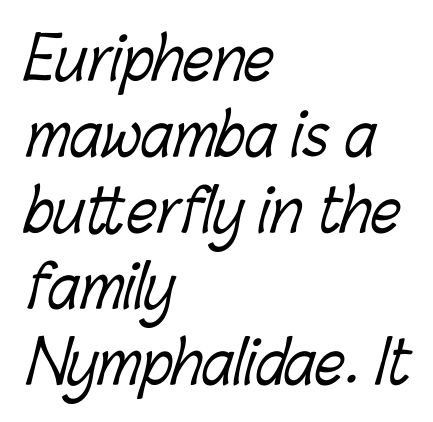
Weight: regular or lighter. Varying glyph widths throughout — classic text-font behaviour. The letterforms sit shoulder to shoulder at normal distance. Compared with a centered layout, this one pins lines to the left instead.
